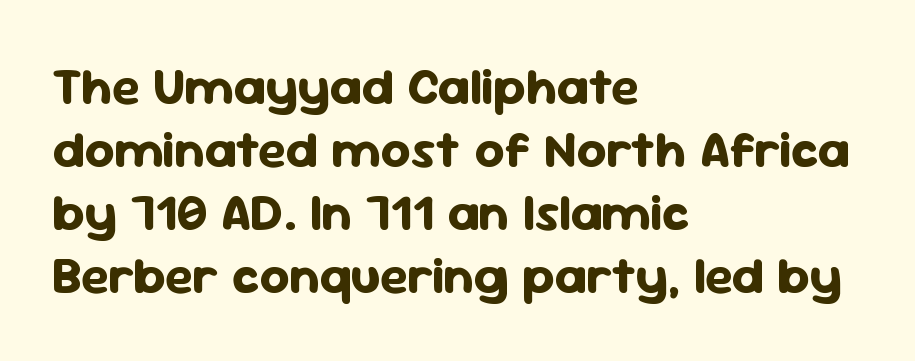
All the whitespace from short lines collects on the right. Heavy-handed strokes throughout: this text is bold. Does the lettering tilt? It doesn't — this is upright. The face used here is a sans, in the tradition of grotesques and geometrics. The face used here is proportionally spaced, like ordinary book or web type. Tracking here is standard; glyphs follow each other at the usual distance.
